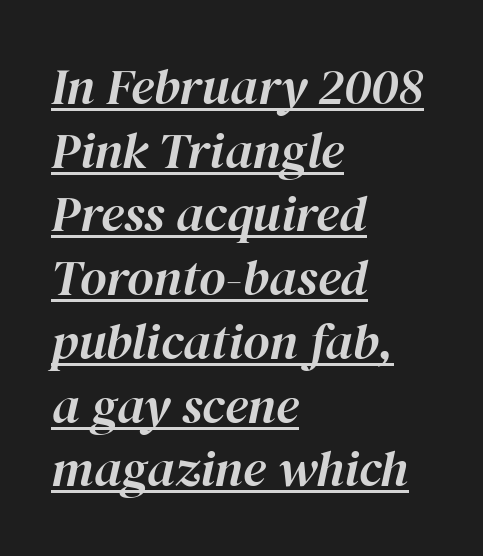
The image shows 51 px text type, italic (leaning right); set left-aligned, normal line spacing (1.25x), normal letter spacing, underlined; high stroke contrast and a medium x-height.
